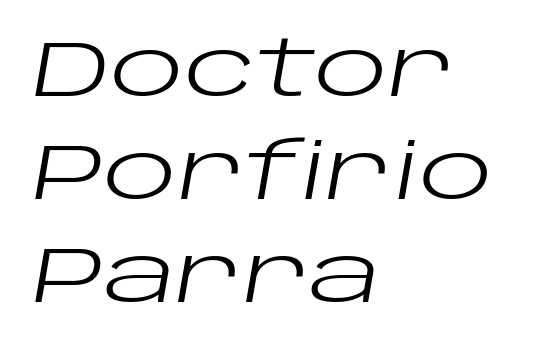
Q: Is the text bold? A: No.
Q: Is the text italic (slanted)? A: Yes, it leans right by about 10 degrees.
Q: Is the text underlined? A: No.
Q: How is the paragraph aligned? A: Left-aligned.
Q: Is the spacing between letters normal or unusually wide? A: Normal.
Q: Is the spacing between lines tight, normal or loose? A: Normal.
Q: Width (condensed, normal, or wide)? A: Wide.
Q: Stroke contrast? A: Low.
Q: x-height? A: Large.
Q: Monospaced? A: No.
